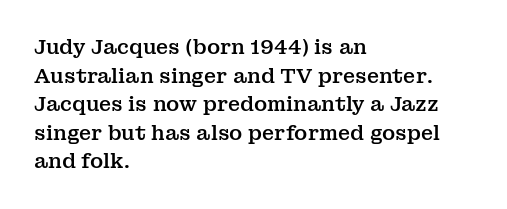
Every character sits straight up, as roman type does. The glyphs are unaccompanied by any horizontal stroke below them. Normally led — the rows are evenly, conventionally spaced. If you drew a ruler down the left edge, every line would touch it. The type is set solid horizontally, with unmodified tracking.
